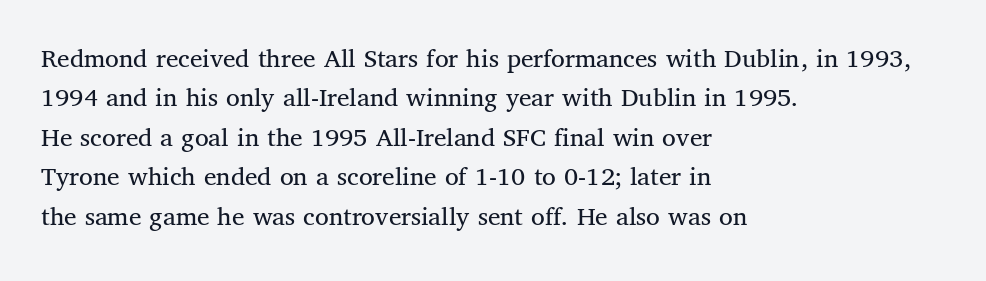
Q: Is the text bold? A: No.
Q: Is the text italic (slanted)? A: No, it is upright.
Q: Is the typeface a serif or a sans-serif typeface? A: Serif.
Q: Is the text underlined? A: No.
Q: How is the paragraph aligned? A: Left-aligned.
Q: Is the spacing between letters normal or unusually wide? A: Normal.
Q: Is the spacing between lines tight, normal or loose? A: Normal.
Q: Width (condensed, normal, or wide)? A: Normal.
Q: Stroke contrast? A: Medium.
Q: x-height? A: Medium.
Q: Monospaced? A: No.
